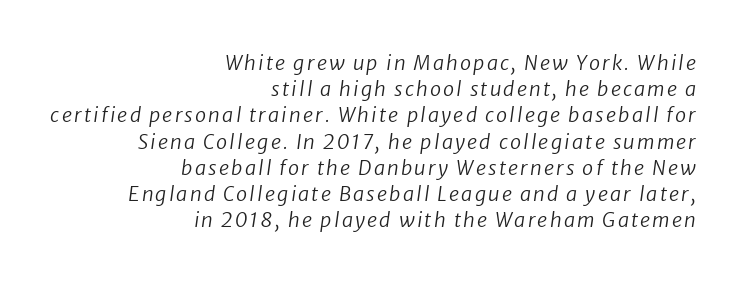
The image shows 20 px text type, italic (leaning right); set right-aligned, normal line spacing (1.31x), not underlined.
